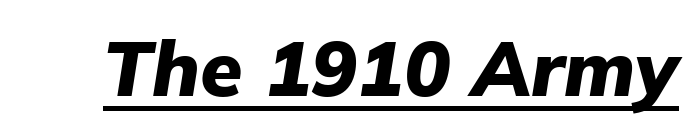
Slant detected: the letters are inclined. The passage shown is typed in a proportional face where columns would drift. Nobody touched the tracking dial on this one. Look at the stroke-to-counter ratio: heavy, a bold. This sample carries an underscore along the baseline area.
